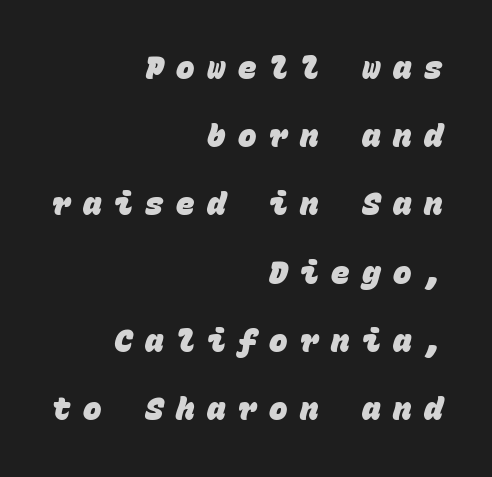
Anything drawn beneath the words? Only blank space. There is plenty of visible air inserted between adjacent glyphs. The rendering anchors every line to the right-hand side. Vertical spacing — loose.
